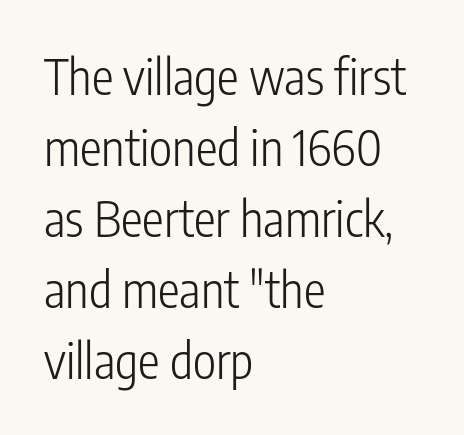
{"serif": "no", "italic": "no", "bold": "no", "weight": "light", "width": "condensed", "stroke_contrast": "low", "x_height": "medium", "monospaced": "no", "underline": "no", "align": "left", "line_spacing": "normal", "line_spacing_ratio": 1.45, "letter_spacing": "normal", "letter_spacing_em": 0.0, "glyph_px": 49}
